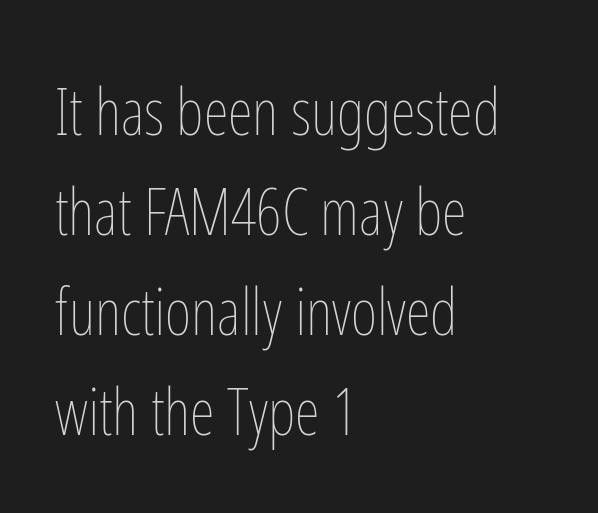
{"italic": "no", "bold": "no", "weight": "thin", "width": "condensed", "stroke_contrast": "low", "x_height": "medium", "monospaced": "no", "underline": "no", "align": "left", "line_spacing": "normal", "line_spacing_ratio": 1.56, "letter_spacing": "normal", "letter_spacing_em": 0.0, "glyph_px": 64}
